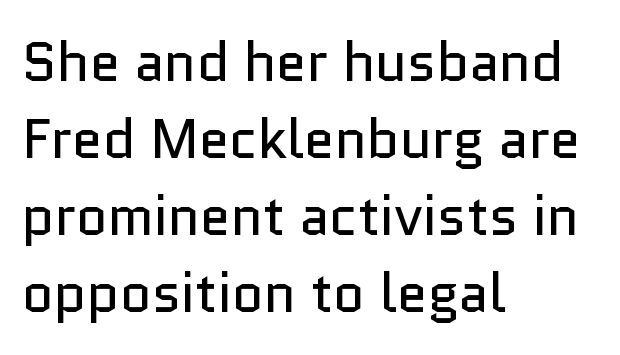
The image shows 55 px regular-weight sans-serif type, upright; set left-aligned, normal line spacing (1.4x), normal letter spacing, not underlined; low stroke contrast and a medium x-height.
